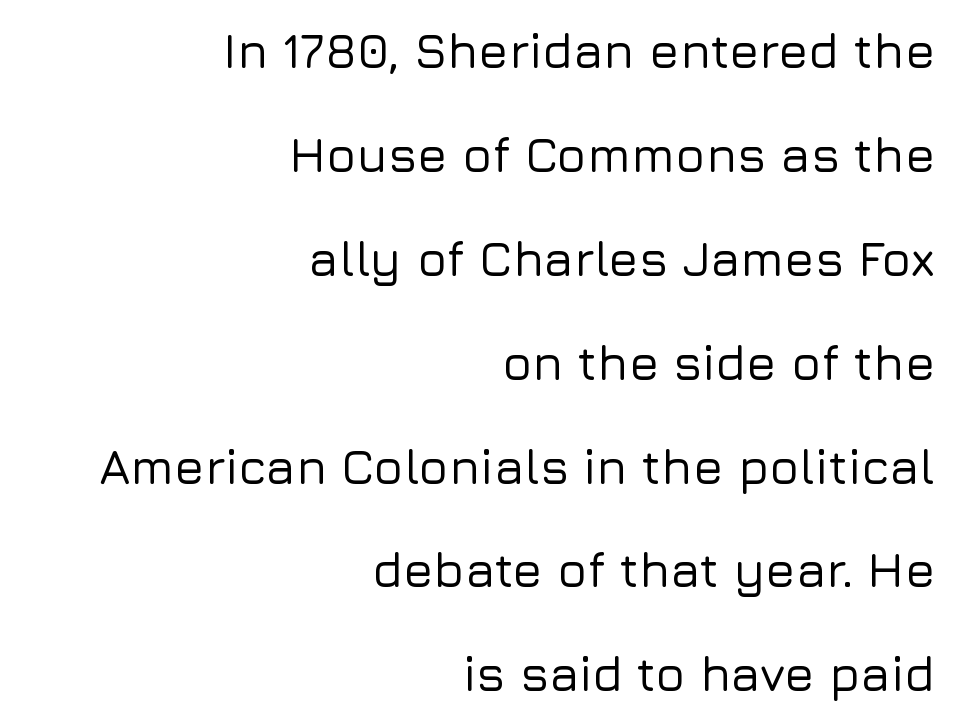
{"serif": "no", "italic": "no", "width": "normal", "stroke_contrast": "low", "x_height": "medium", "monospaced": "no", "underline": "no", "align": "right", "line_spacing": "loose", "line_spacing_ratio": 2.12, "letter_spacing": "normal", "letter_spacing_em": 0.0, "glyph_px": 49}
